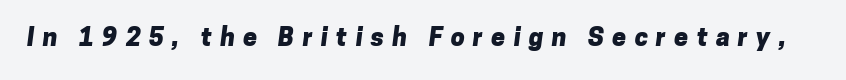
Q: Is the text bold? A: Yes.
Q: Is the text underlined? A: No.
Q: Is the spacing between letters normal or unusually wide? A: Unusually wide.
